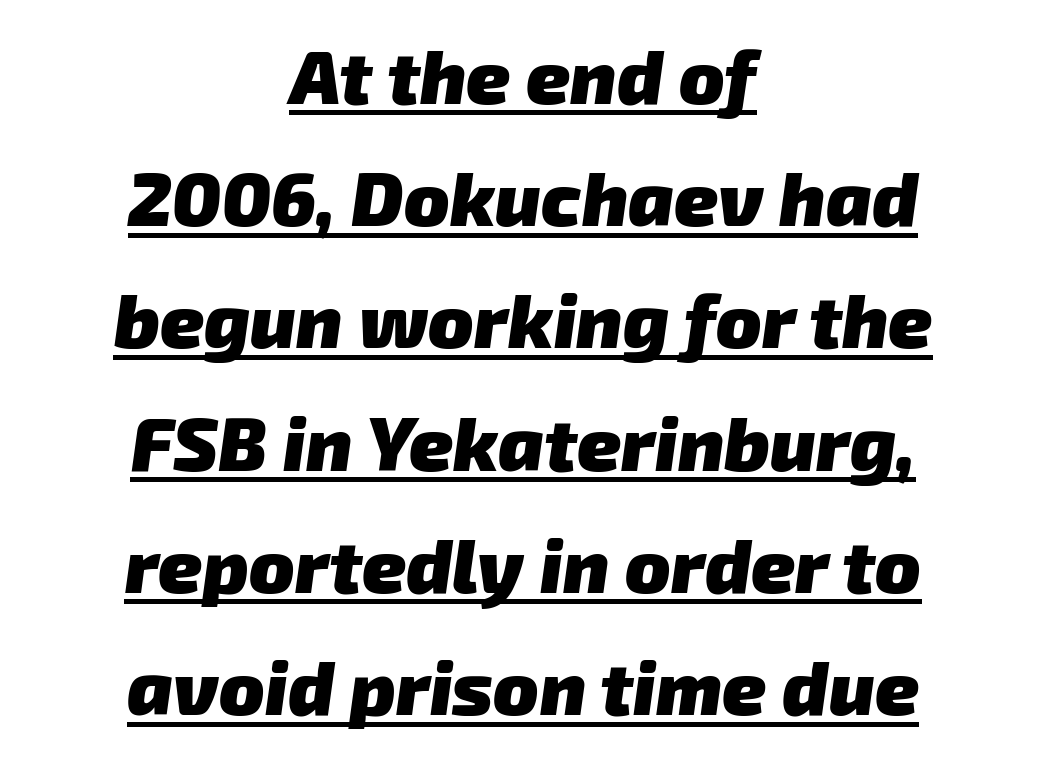
The face used here is proportionally spaced, like ordinary book or web type. The lines sit at an ordinary, default distance from one another. The type is set solid horizontally, with unmodified tracking. Emphasis by weight is at full strength: bold. Looks like someone drew a line under every word here.
